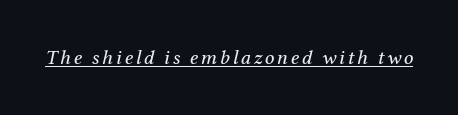
{"italic": "yes", "lean": "right", "slant_degrees": 12, "bold": "no", "underline": "yes", "glyph_px": 21}
